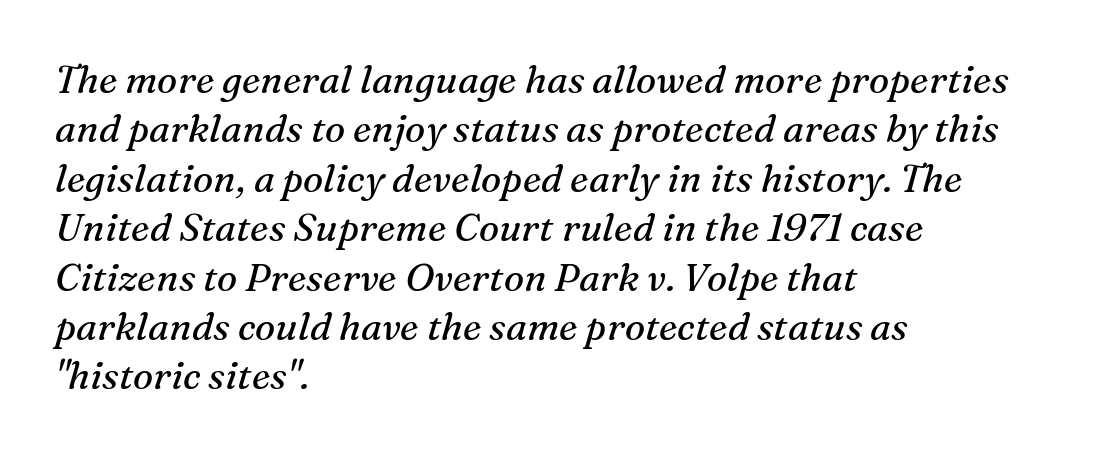
{"serif": "yes", "italic": "yes", "lean": "right", "slant_degrees": 16, "bold": "no", "weight": "regular", "width": "normal", "stroke_contrast": "medium", "x_height": "medium", "monospaced": "no", "underline": "no", "align": "left", "line_spacing": "normal", "line_spacing_ratio": 1.3, "letter_spacing": "normal", "letter_spacing_em": 0.0, "glyph_px": 38}
